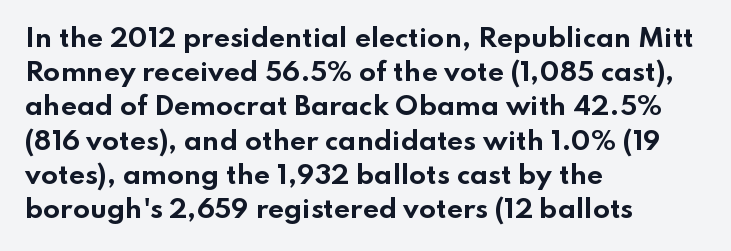
{"italic": "no", "bold": "yes", "underline": "no", "align": "left", "line_spacing": "normal", "line_spacing_ratio": 1.37, "letter_spacing": "normal", "letter_spacing_em": 0.0, "glyph_px": 25}
